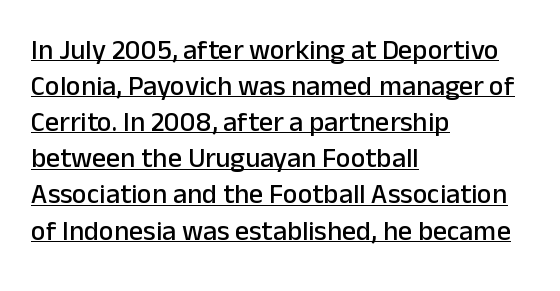
Every row of glyphs begins at an identical x-position on the left. Students, observe the line beneath the letters — that is underlining. Short note: letters normally spaced. Think of a printed novel: that variable character pitch is what you see here.
